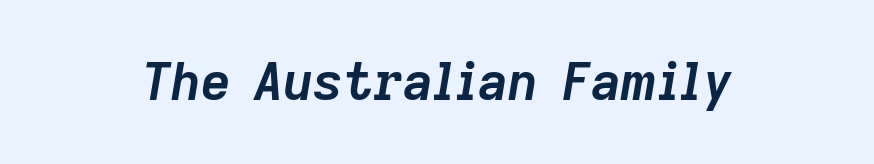
The line texture is even and compact thanks to regular tracking. The foot of each line stays bare and open. Think of a printed novel: that variable character pitch is what you see here. The letters are slanted; this is an italic face. The letters are bold, with thick, heavy strokes.
